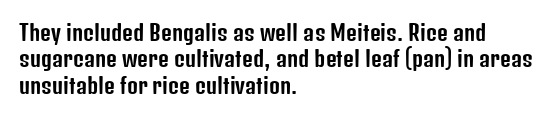
{"italic": "no", "underline": "no", "align": "left", "line_spacing": "normal", "line_spacing_ratio": 1.26, "letter_spacing": "normal", "letter_spacing_em": 0.0, "glyph_px": 21}
